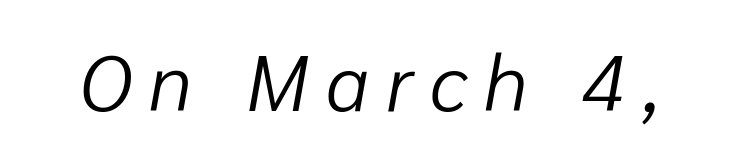
Q: Is the text bold? A: No.
Q: Is the text italic (slanted)? A: Yes, it leans right by about 10 degrees.
Q: Is the text underlined? A: No.
Q: Is the spacing between letters normal or unusually wide? A: Unusually wide.
Q: Width (condensed, normal, or wide)? A: Normal.
Q: Stroke contrast? A: Low.
Q: x-height? A: Medium.
Q: Monospaced? A: No.
